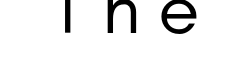
Note: no serifs on the glyphs. This rendering widens character spacing well past its baseline value. The type sits square on the baseline with zero lean. The rendering uses natural spacing where letterforms have individual widths.
